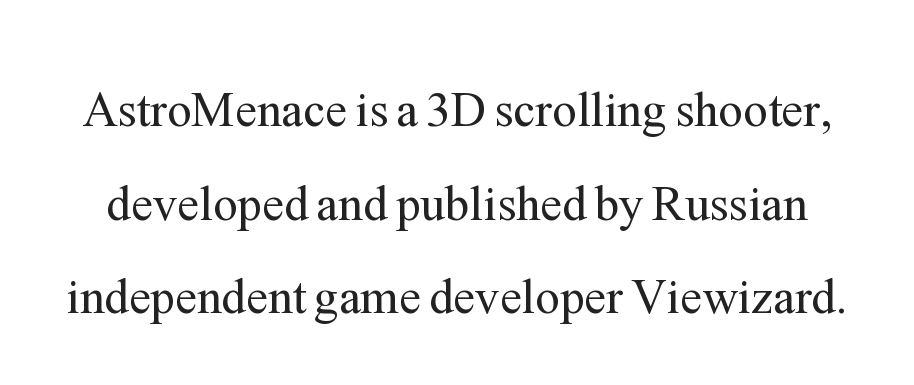
The image shows 49 px regular-weight serif type, upright; set loose line spacing (1.91x), normal letter spacing, not underlined; medium stroke contrast and a medium x-height.
